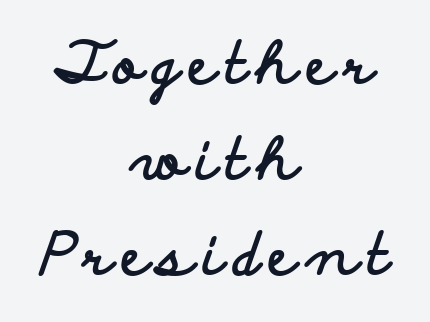
Q: Is the text bold? A: Yes.
Q: Is the text italic (slanted)? A: Yes.
Q: Is the typeface a serif or a sans-serif typeface? A: Sans-serif.
Q: Is the text underlined? A: No.
Q: How is the paragraph aligned? A: Centered.
Q: Is the spacing between lines tight, normal or loose? A: Normal.
Q: Width (condensed, normal, or wide)? A: Wide.
Q: Stroke contrast? A: Low.
Q: x-height? A: Small.
Q: Monospaced? A: No.
